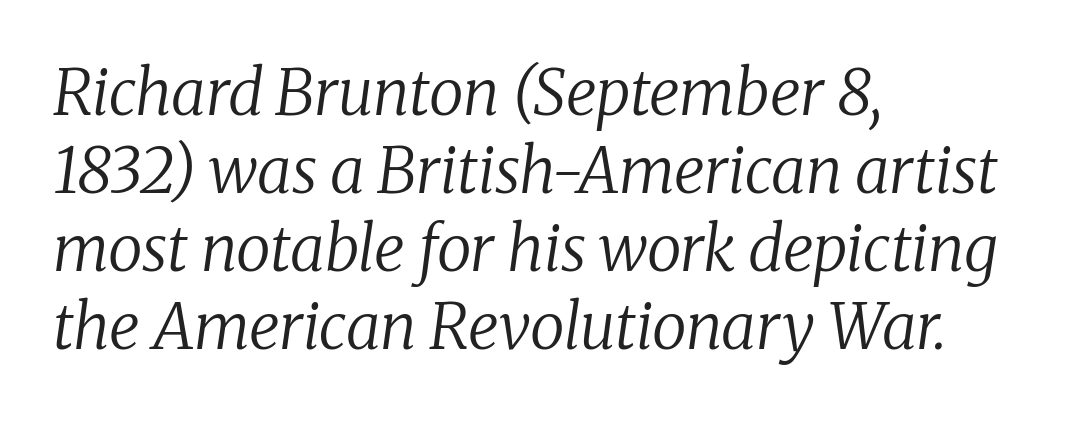
Q: Is the text bold? A: No.
Q: Is the text italic (slanted)? A: Yes, it leans right by about 8 degrees.
Q: Is the typeface a serif or a sans-serif typeface? A: Serif.
Q: Is the text underlined? A: No.
Q: How is the paragraph aligned? A: Left-aligned.
Q: Is the spacing between letters normal or unusually wide? A: Normal.
Q: Width (condensed, normal, or wide)? A: Normal.
Q: Stroke contrast? A: Low.
Q: x-height? A: Medium.
Q: Monospaced? A: No.
